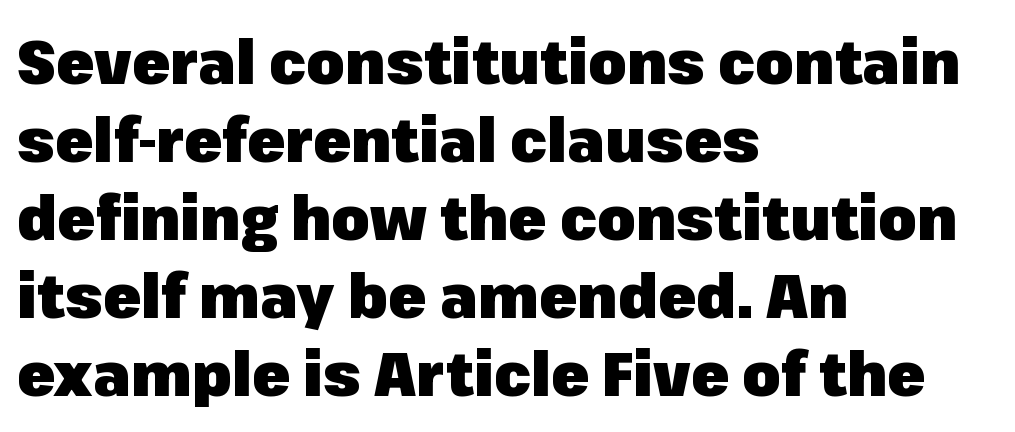
The rendering keeps characters at their native spacing. The rendering uses natural spacing where letterforms have individual widths. These lines sit exactly where default settings would place them. Do the letters lean? They stand straight. Check the space under the baseline: it is left empty. Notice how the passage keeps a crisp vertical edge on the left only.
